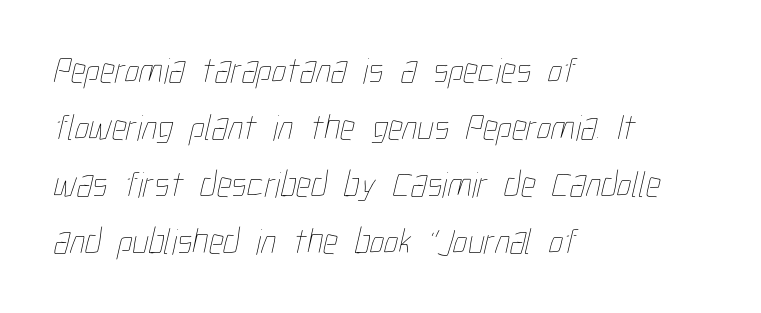
{"bold": "no", "weight": "thin", "width": "condensed", "stroke_contrast": "low", "x_height": "medium", "monospaced": "no", "underline": "no", "align": "left", "line_spacing": "normal", "line_spacing_ratio": 1.54, "letter_spacing": "normal", "letter_spacing_em": 0.0, "glyph_px": 37}
